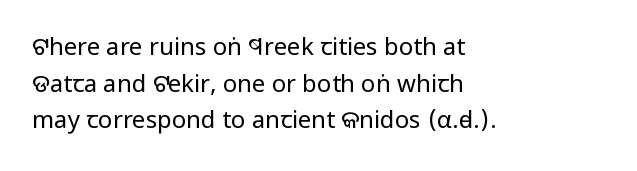
{"italic": "no", "bold": "no", "underline": "no", "align": "left", "line_spacing": "normal", "line_spacing_ratio": 1.53, "letter_spacing": "normal", "letter_spacing_em": 0.0, "glyph_px": 24}
